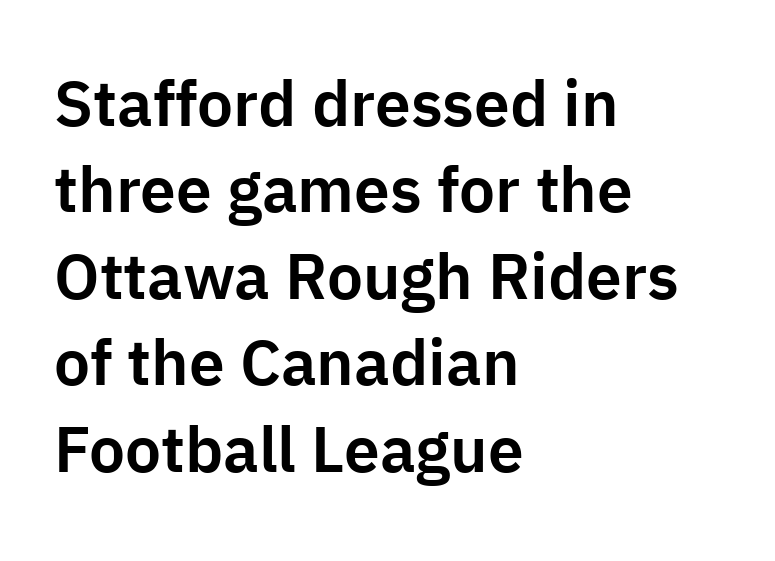
The image shows 64 px sans-serif type, upright; set left-aligned, normal line spacing (1.35x), normal letter spacing, not underlined; low stroke contrast and a medium x-height.
